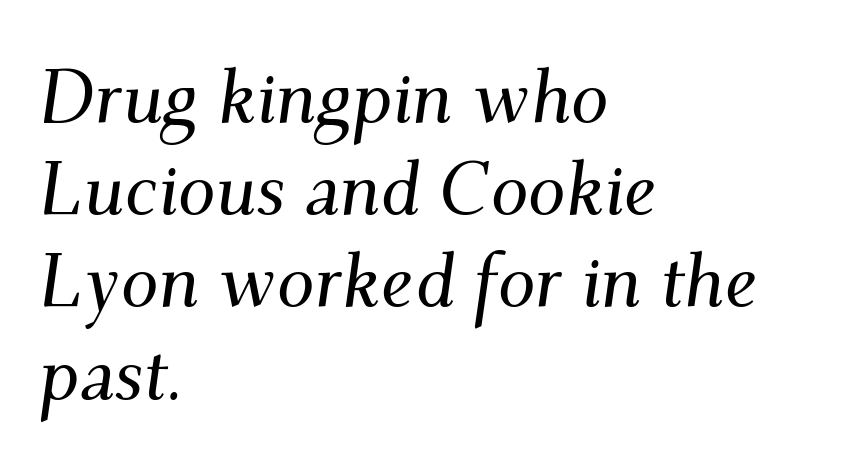
Anything drawn beneath the words? Only blank space. This is oblique type, the kind used for emphasis or titles. This sample has the flowing, uneven cadence of proportional lettering. Are there feet on the stems? There are — it's a serif. Look at the tracking — it's just the regular setting, nothing added.
